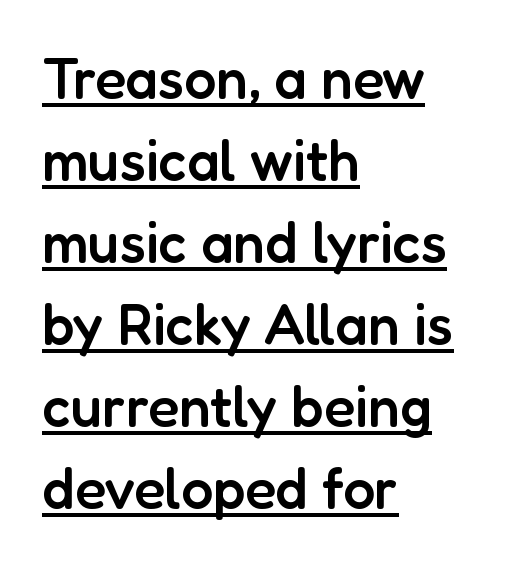
Unlike italic type, these characters show no tilt at all. The rendered words wear a rule along their underside. The rendering uses natural spacing where letterforms have individual widths. Each new line begins a customary step beneath the previous one. No extra tracking has been applied to these lines. The face used here is a semibold: visibly heavier than regular, lighter than bold.
